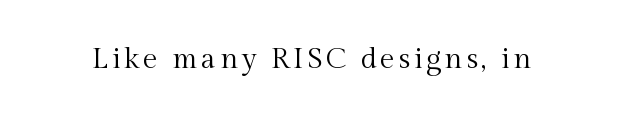
{"serif": "yes", "italic": "no", "bold": "no", "weight": "regular", "width": "normal", "x_height": "medium", "monospaced": "no", "underline": "no", "glyph_px": 29}
